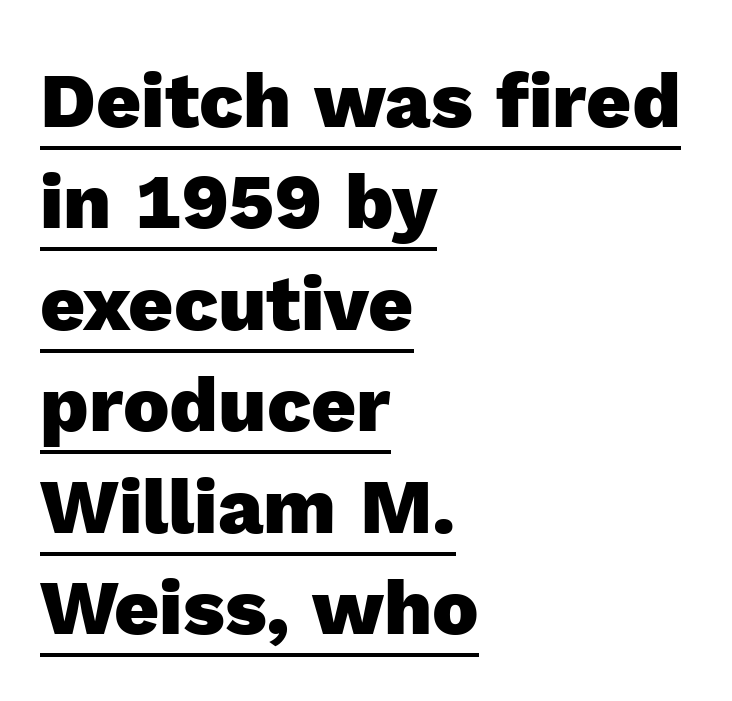
{"serif": "no", "italic": "no", "bold": "yes", "weight": "heavy", "width": "normal", "x_height": "medium", "monospaced": "no", "underline": "yes", "align": "left", "line_spacing": "normal", "line_spacing_ratio": 1.3, "letter_spacing": "normal", "letter_spacing_em": 0.0, "glyph_px": 78}
